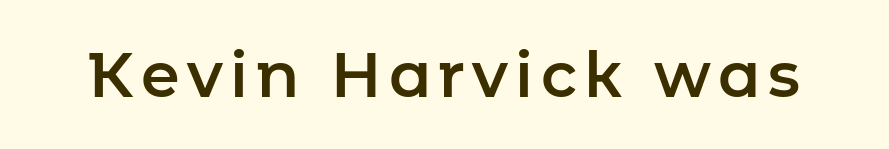
{"serif": "no", "italic": "no", "width": "normal", "stroke_contrast": "low", "x_height": "medium", "monospaced": "no", "underline": "no", "glyph_px": 62}
